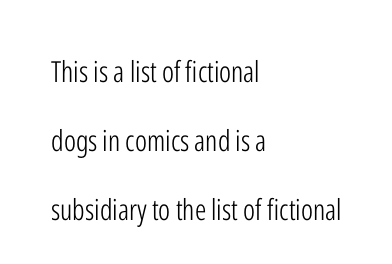
{"serif": "no", "italic": "no", "bold": "no", "weight": "light", "width": "condensed", "stroke_contrast": "low", "x_height": "medium", "monospaced": "no", "underline": "no", "align": "left", "line_spacing": "loose", "line_spacing_ratio": 2.38, "letter_spacing": "normal", "letter_spacing_em": 0.0, "glyph_px": 29}
